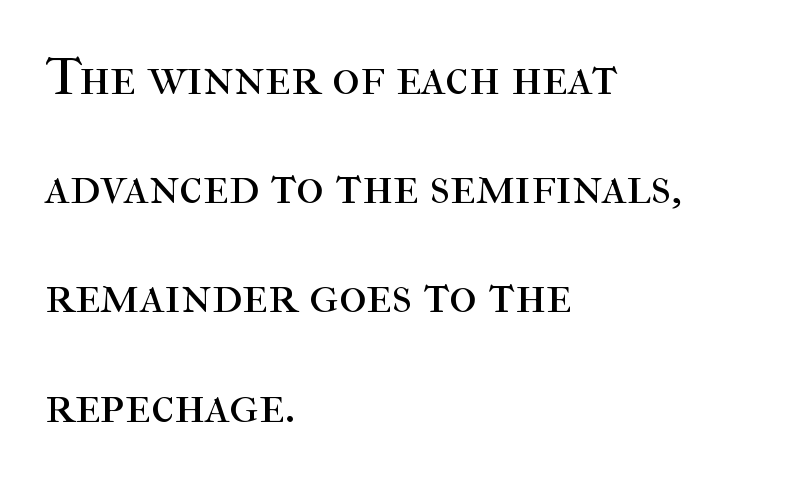
Q: Is the text bold? A: No.
Q: Is the text italic (slanted)? A: No, it is upright.
Q: Is the typeface a serif or a sans-serif typeface? A: Serif.
Q: Is the text underlined? A: No.
Q: How is the paragraph aligned? A: Left-aligned.
Q: Is the spacing between letters normal or unusually wide? A: Normal.
Q: Is the spacing between lines tight, normal or loose? A: Loose.
Q: Width (condensed, normal, or wide)? A: Normal.
Q: Stroke contrast? A: High.
Q: x-height? A: Medium.
Q: Monospaced? A: No.
